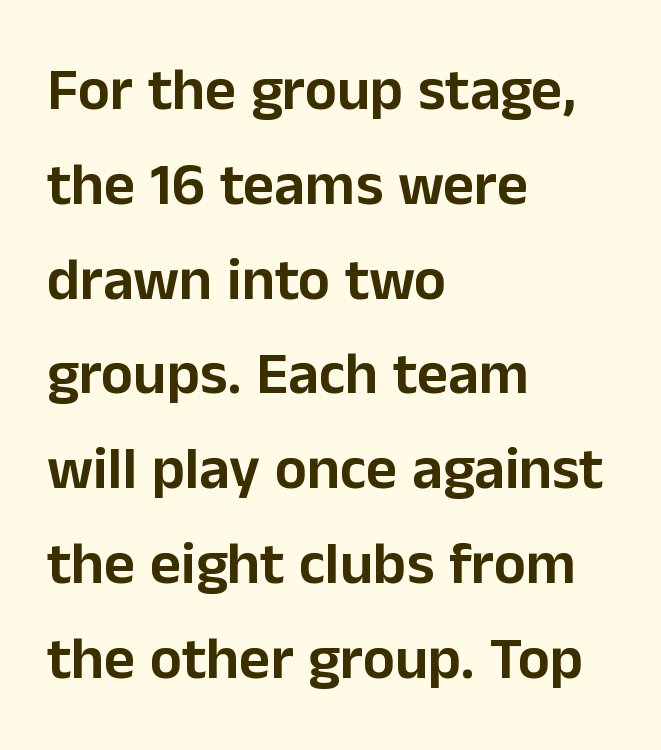
A normal amount of white space separates one row of letters from the next. Plain, unruled lines of type. The letters carry no serifs — their stems end cleanly without finishing strokes. The letters stand upright; this is a roman face.
